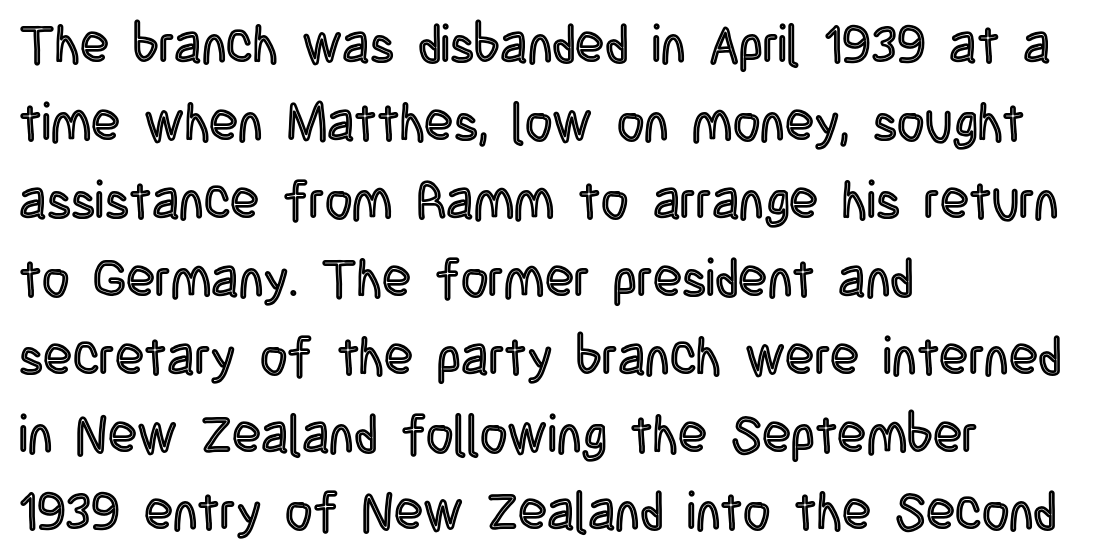
The image shows 53 px condensed type, upright; set left-aligned, normal line spacing (1.47x), normal letter spacing, not underlined; a large x-height.
